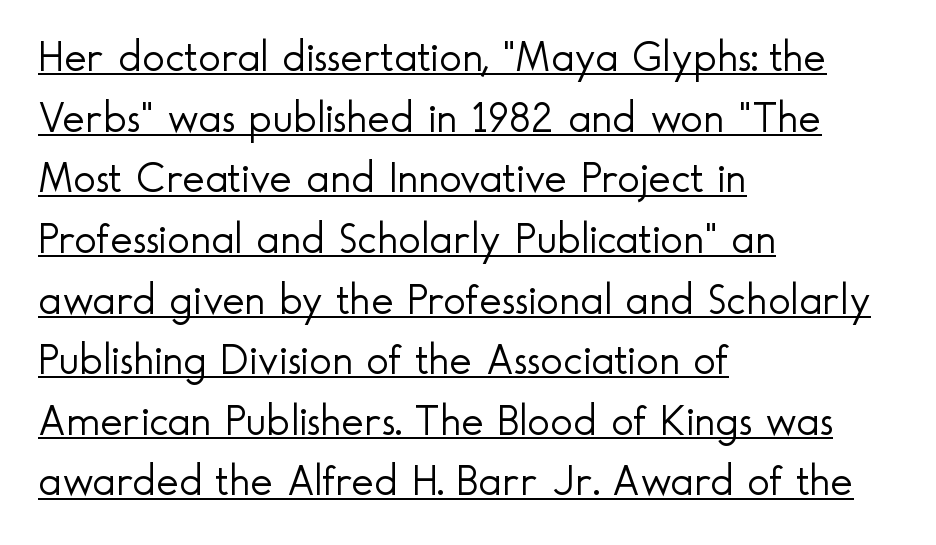
The image shows 43 px light sans-serif type, upright; set left-aligned, normal line spacing (1.41x), normal letter spacing, underlined; a small x-height.
